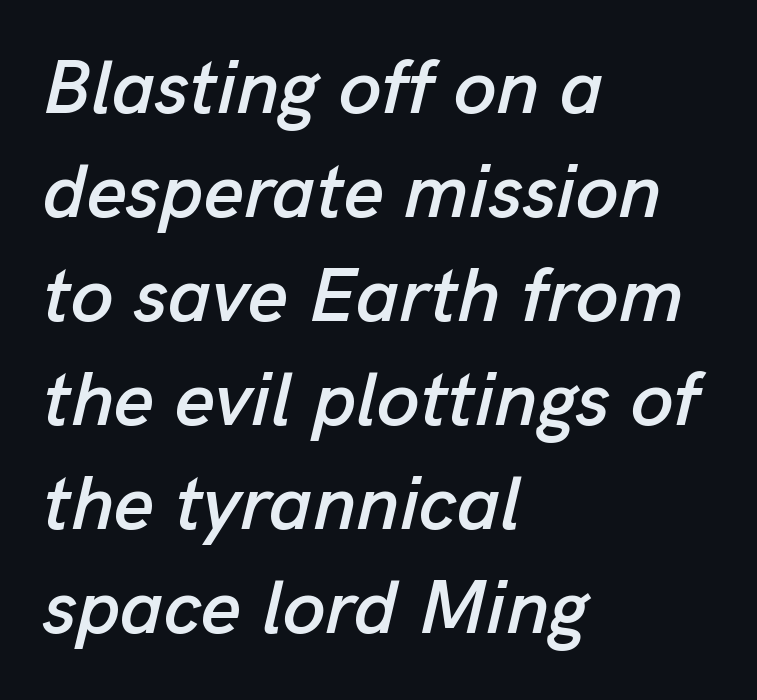
The image shows 77 px text type, italic (leaning right); set left-aligned, normal line spacing (1.35x), normal letter spacing, not underlined; low stroke contrast and a medium x-height.
